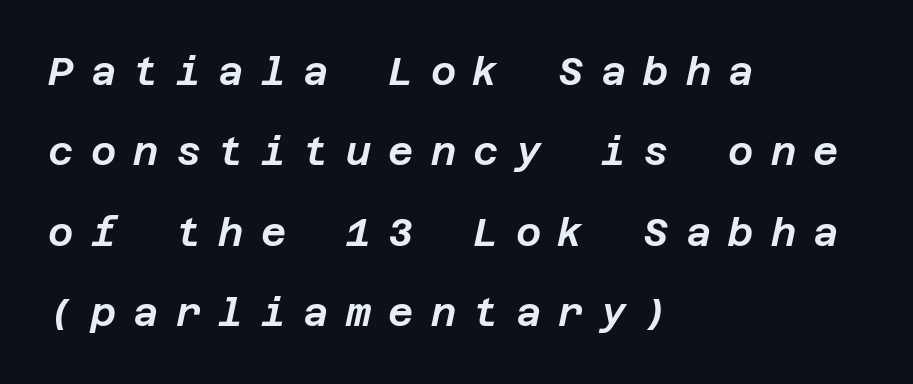
Q: Is the text italic (slanted)? A: Yes, it leans right by about 12 degrees.
Q: Is the text underlined? A: No.
Q: How is the paragraph aligned? A: Left-aligned.
Q: Is the spacing between letters normal or unusually wide? A: Unusually wide.
Q: Is the spacing between lines tight, normal or loose? A: Loose.
Q: Width (condensed, normal, or wide)? A: Normal.
Q: Stroke contrast? A: Low.
Q: x-height? A: Large.
